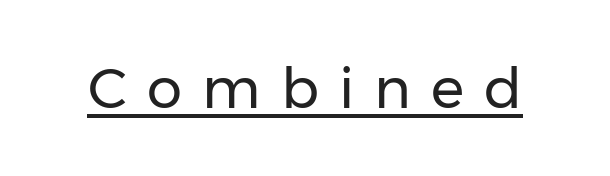
Q: Is the text bold? A: No.
Q: Is the text italic (slanted)? A: No, it is upright.
Q: Is the typeface a serif or a sans-serif typeface? A: Sans-serif.
Q: Is the text underlined? A: Yes.
Q: Is the spacing between letters normal or unusually wide? A: Unusually wide.
Q: Width (condensed, normal, or wide)? A: Normal.
Q: Stroke contrast? A: Low.
Q: x-height? A: Medium.
Q: Monospaced? A: No.
